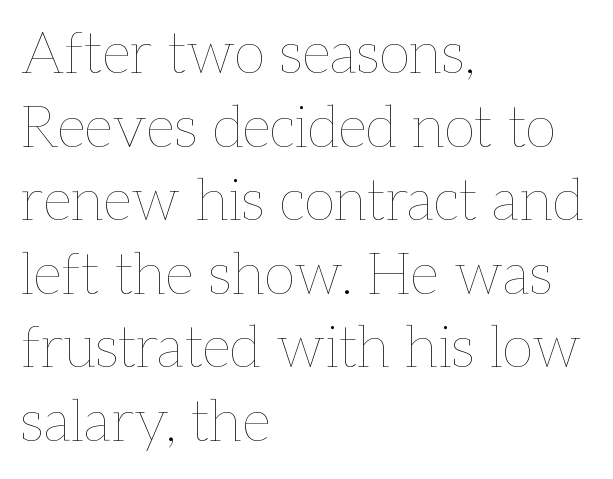
Ordinary non-slanted type is in use. Each row of text sits above clean, open space. A typesetter would call this proportional, since set widths differ per character. Default kerning and tracking; the words read as compact shapes. Line beginnings align vertically; line endings do not.
